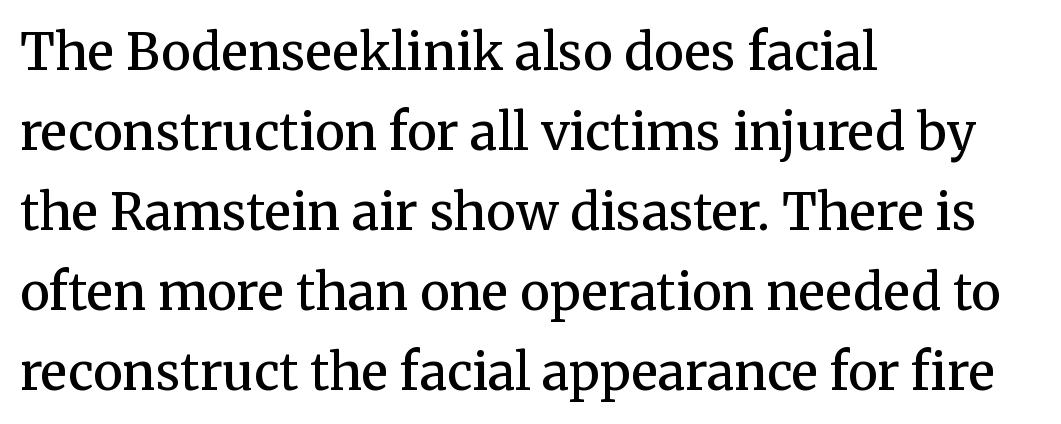
Note the varied advance widths — an 'i' is clearly narrower than an 'm'. Unlike italic type, these characters show no tilt at all. Bare-footed words on every line. Yep, those are serifs on the letters. The glyphs have the mass of a demibold cut, below bold. These lines keep a tight, regular rhythm from letter to letter.
